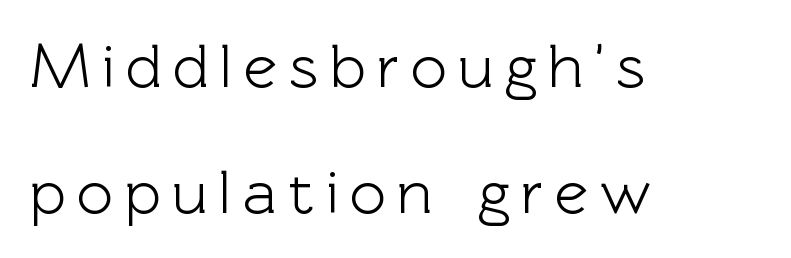
Think of a printed novel: that variable character pitch is what you see here. Does the copy run flush right? No — it runs flush left. Letterform terminals end flat and unadorned throughout the passage. A roman cut, with each character standing at attention. Descender tails drop into unmarked territory. These lines stand farther apart than default settings would place them.
